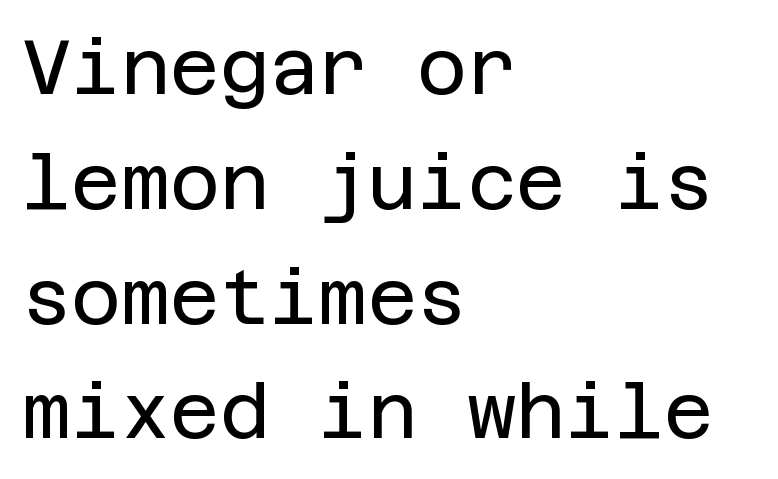
This rendering leaves character spacing at its baseline value. Weight: regular or lighter. Descenders are the only things crossing below the line. Are there feet on the stems? There aren't — it's a sans.
